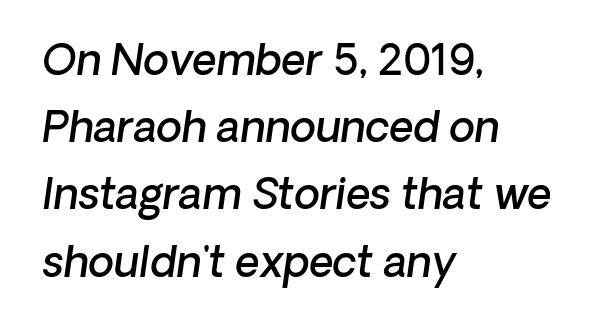
Q: Is the text bold? A: Semi-bold.
Q: Is the typeface a serif or a sans-serif typeface? A: Sans-serif.
Q: Is the text underlined? A: No.
Q: How is the paragraph aligned? A: Left-aligned.
Q: Is the spacing between letters normal or unusually wide? A: Normal.
Q: Is the spacing between lines tight, normal or loose? A: Normal.
Q: Width (condensed, normal, or wide)? A: Normal.
Q: Stroke contrast? A: Low.
Q: x-height? A: Medium.
Q: Monospaced? A: No.
